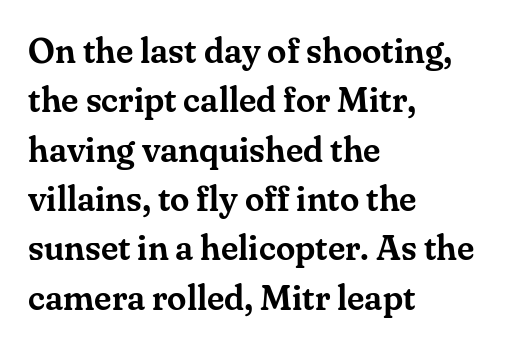
Serif or sans? Serif — the stroke terminals have little feet. Students, note that the glyphs here touch the page at normal intervals. In terms of leading, this rendering sits right in the middle. Unlike italic type, these characters show no tilt at all.
